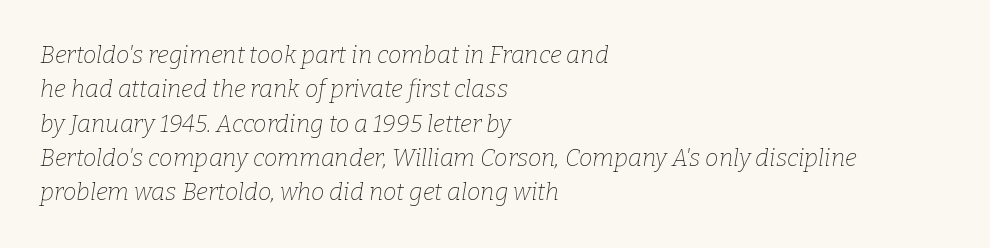
{"italic": "yes", "lean": "right", "slant_degrees": 9, "bold": "no", "underline": "no", "align": "left", "line_spacing": "normal", "line_spacing_ratio": 1.43, "letter_spacing": "normal", "letter_spacing_em": 0.0, "glyph_px": 24}
